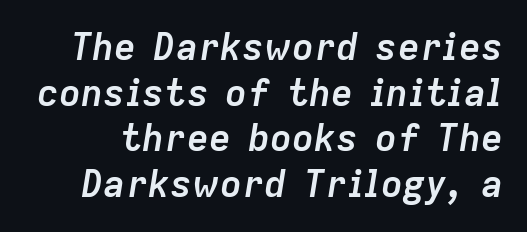
The image shows 37 px semibold type, italic (leaning right); set line spacing 1.23x, normal letter spacing, not underlined; low stroke contrast and a medium x-height.
